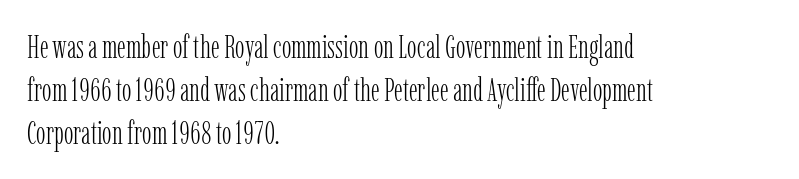
The image shows 32 px light, condensed serif type, upright; set left-aligned, normal line spacing (1.34x), normal letter spacing, not underlined; low stroke contrast and a medium x-height.
